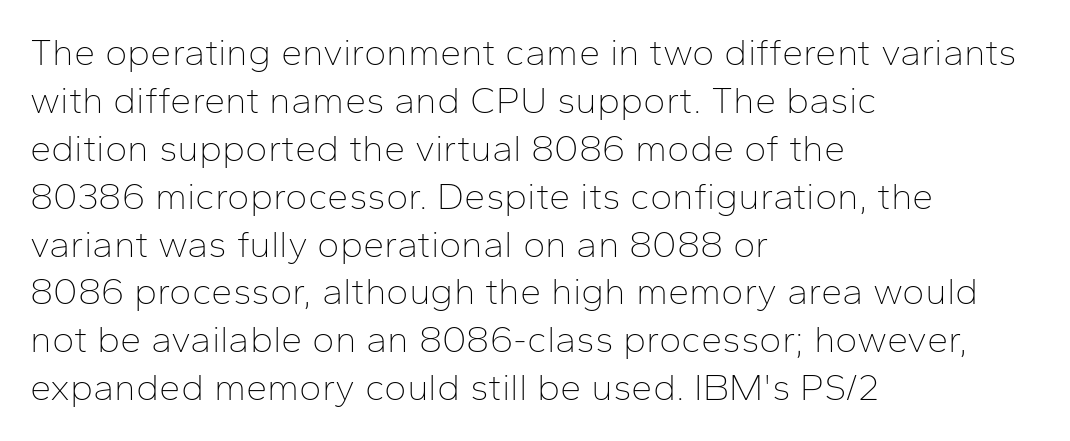
{"serif": "no", "italic": "no", "bold": "no", "weight": "thin", "width": "normal", "stroke_contrast": "low", "x_height": "medium", "monospaced": "no", "underline": "no", "align": "left", "line_spacing": "normal", "line_spacing_ratio": 1.26, "letter_spacing": "normal", "letter_spacing_em": 0.0, "glyph_px": 38}
